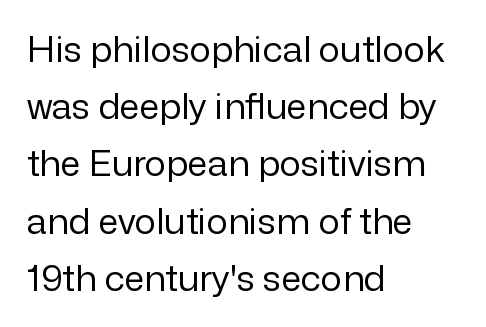
The image shows 36 px regular-weight sans-serif type, upright; set left-aligned, normal line spacing (1.59x), normal letter spacing, not underlined; low stroke contrast and a medium x-height.
